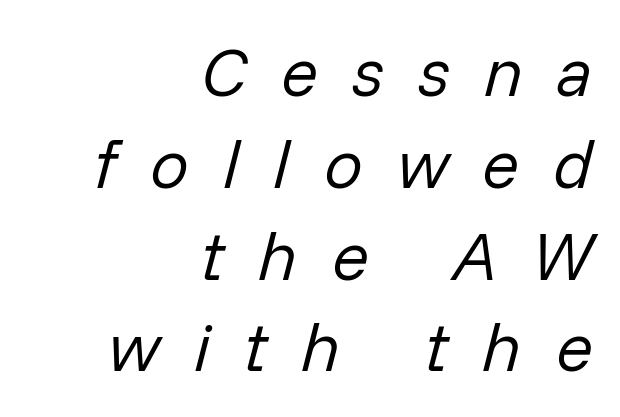
{"italic": "yes", "lean": "right", "slant_degrees": 14, "bold": "no", "weight": "regular", "width": "normal", "stroke_contrast": "low", "x_height": "medium", "monospaced": "no", "underline": "no", "align": "right", "line_spacing": "normal", "line_spacing_ratio": 1.33, "letter_spacing": "wide", "letter_spacing_em": 0.49, "glyph_px": 69}
